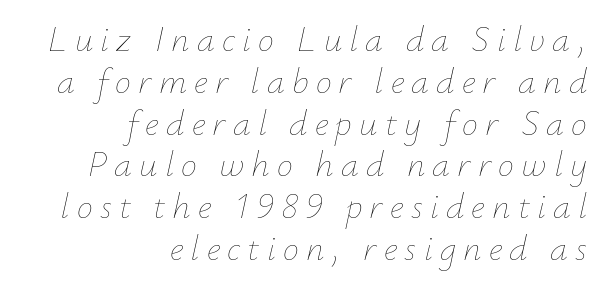
{"italic": "yes", "lean": "right", "slant_degrees": 12, "bold": "no", "weight": "thin", "width": "normal", "stroke_contrast": "low", "x_height": "small", "monospaced": "no", "underline": "no", "align": "right", "line_spacing_ratio": 1.16, "letter_spacing": "wide", "letter_spacing_em": 0.2, "glyph_px": 36}
